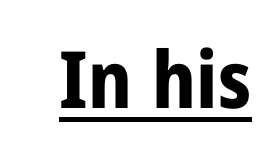
Q: Is the text bold? A: Yes.
Q: Is the text italic (slanted)? A: No, it is upright.
Q: Is the typeface a serif or a sans-serif typeface? A: Sans-serif.
Q: Is the text underlined? A: Yes.
Q: Is the spacing between letters normal or unusually wide? A: Normal.
Q: Width (condensed, normal, or wide)? A: Condensed.
Q: Stroke contrast? A: Low.
Q: x-height? A: Medium.
Q: Monospaced? A: No.
